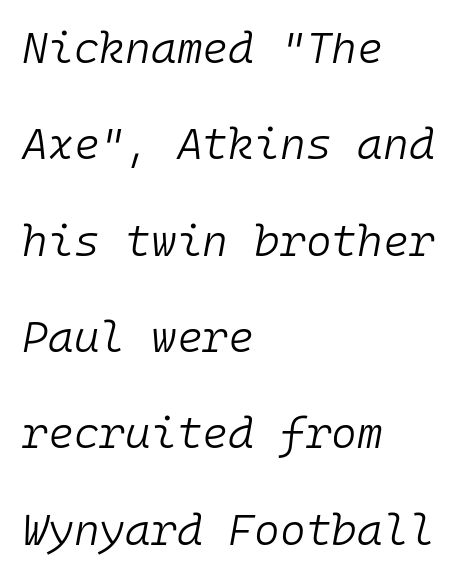
{"italic": "yes", "lean": "right", "slant_degrees": 10, "bold": "no", "weight": "light", "width": "normal", "stroke_contrast": "low", "x_height": "medium", "monospaced": "yes", "underline": "no", "align": "left", "line_spacing": "loose", "line_spacing_ratio": 2.19, "letter_spacing": "normal", "letter_spacing_em": 0.0, "glyph_px": 44}
